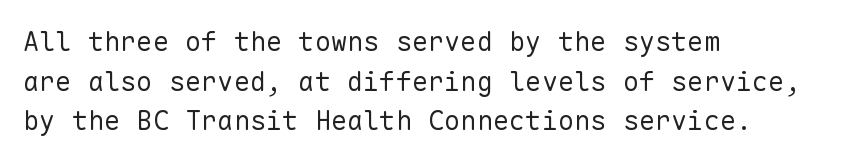
Q: Is the text bold? A: No.
Q: Is the text italic (slanted)? A: No, it is upright.
Q: Is the text underlined? A: No.
Q: How is the paragraph aligned? A: Left-aligned.
Q: Is the spacing between letters normal or unusually wide? A: Normal.
Q: Is the spacing between lines tight, normal or loose? A: Normal.
